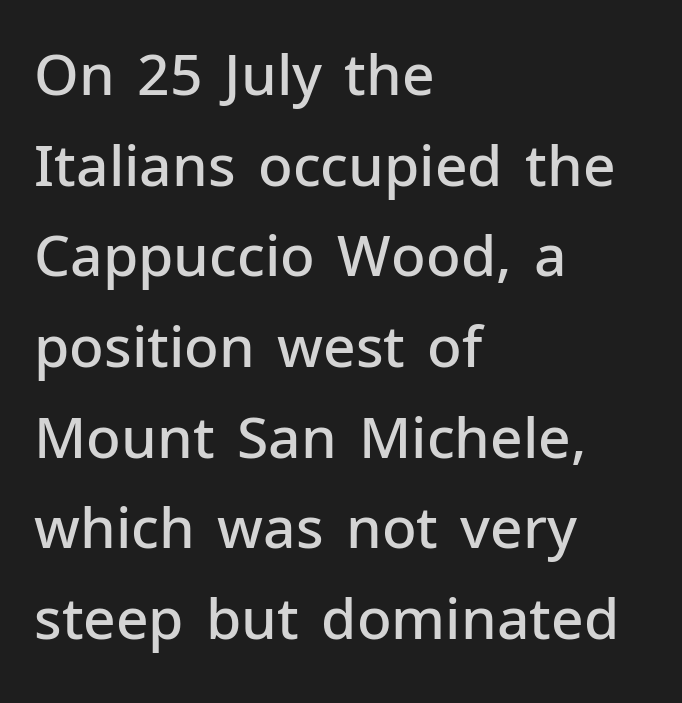
Line beginnings align vertically; line endings do not. Does the weight exceed regular? Yes, but only to semibold. The rendering shows plain stroke endings on the letterforms — a sans-serif design. The leading is moderate, giving the passage an even texture. This sample has the flowing, uneven cadence of proportional lettering.
